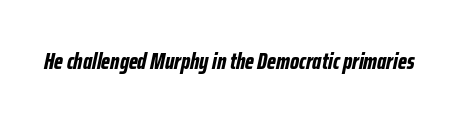
{"italic": "yes", "lean": "right", "slant_degrees": 12, "bold": "yes", "underline": "no", "letter_spacing": "normal", "letter_spacing_em": 0.0, "glyph_px": 23}
